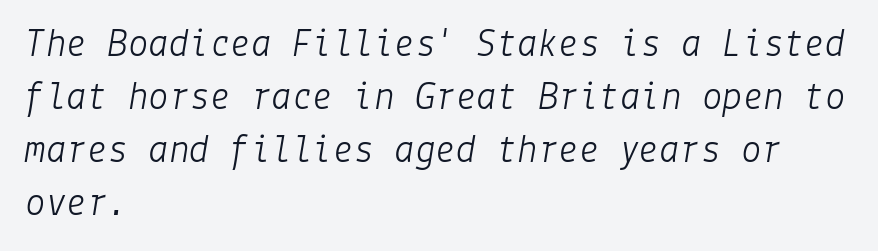
{"italic": "yes", "lean": "right", "slant_degrees": 9, "bold": "no", "weight": "light", "width": "normal", "stroke_contrast": "low", "x_height": "medium", "underline": "no", "align": "left", "line_spacing": "normal", "line_spacing_ratio": 1.29, "letter_spacing": "normal", "letter_spacing_em": 0.0, "glyph_px": 41}
